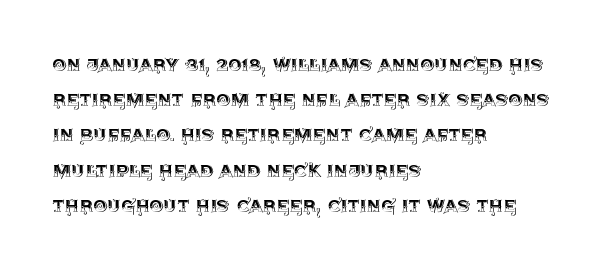
Q: Is the text italic (slanted)? A: No, it is upright.
Q: Is the text underlined? A: No.
Q: How is the paragraph aligned? A: Left-aligned.
Q: Is the spacing between letters normal or unusually wide? A: Normal.
Q: Is the spacing between lines tight, normal or loose? A: Normal.
